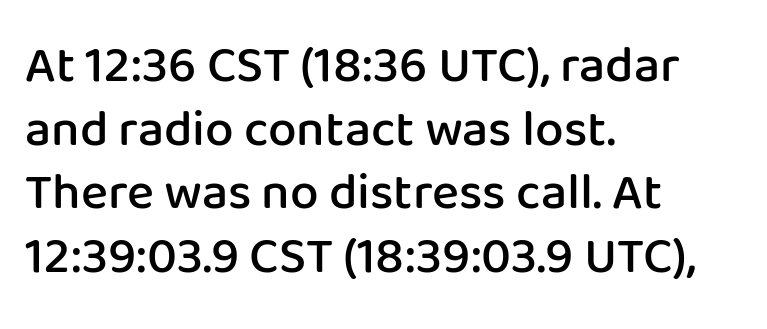
Each line starts at the same left margin while the right side varies. How heavy is the stroke? Medium-heavy — a semibold, shy of bold. The line-height multiplier appears to be the usual default. Is there any slant? The stems are plumb. Type without underlining.
